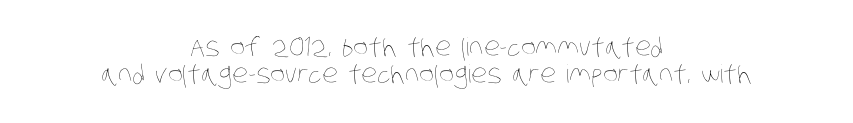
The image shows 25 px text type; set centered, tight line spacing (1.1x), normal letter spacing, not underlined.
